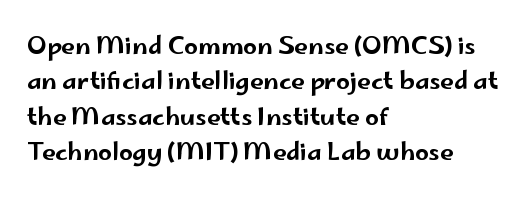
The passage shown stacks its lines at a standard gap. No extra tracking has been applied to these lines. Compared with a centered layout, this one pins lines to the left instead. The area under the type is left untouched. When letters stand straight like this, we call the style roman or upright.
